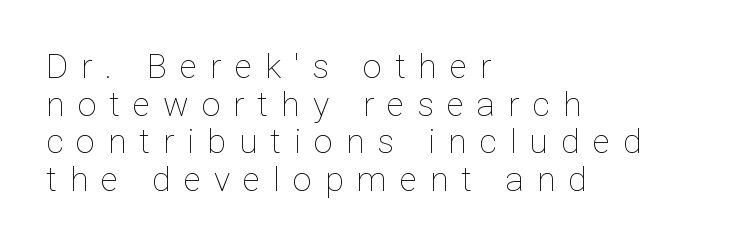
Typeset ragged right — the left edge is the straight one. Nothing heavy about these letters — not bold at all. This sample trades vertical openness for compactness between lines. This rendering widens character spacing well past its baseline value.
